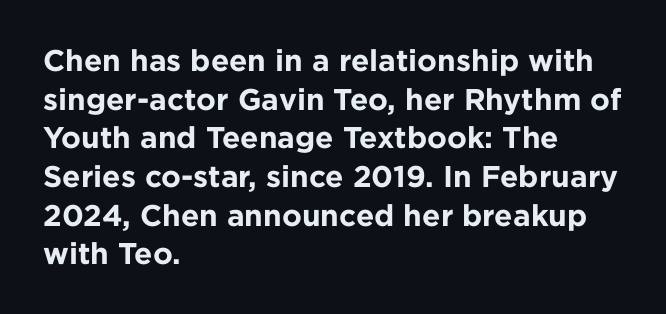
The image shows 30 px bold sans-serif type, upright; set left-aligned, normal line spacing (1.29x), normal letter spacing, not underlined; low stroke contrast and a medium x-height.
